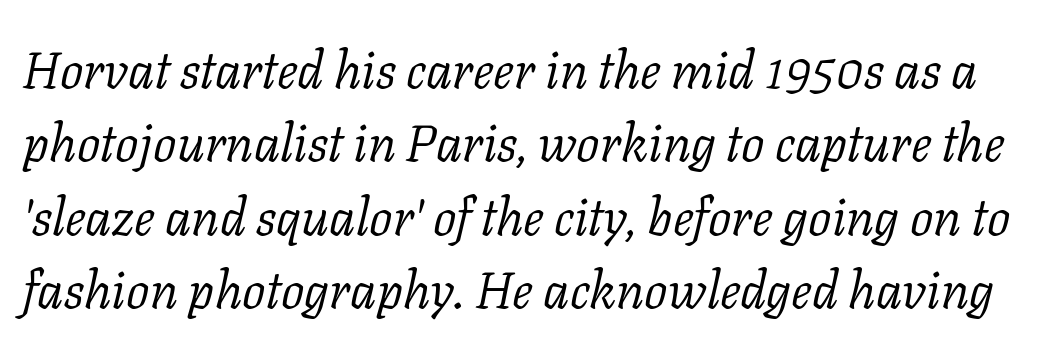
Q: Is the text bold? A: No.
Q: Is the text italic (slanted)? A: Yes, it leans right by about 11 degrees.
Q: Is the typeface a serif or a sans-serif typeface? A: Serif.
Q: Is the text underlined? A: No.
Q: Is the spacing between letters normal or unusually wide? A: Normal.
Q: Is the spacing between lines tight, normal or loose? A: Normal.
Q: Width (condensed, normal, or wide)? A: Normal.
Q: Stroke contrast? A: Low.
Q: x-height? A: Medium.
Q: Monospaced? A: No.
